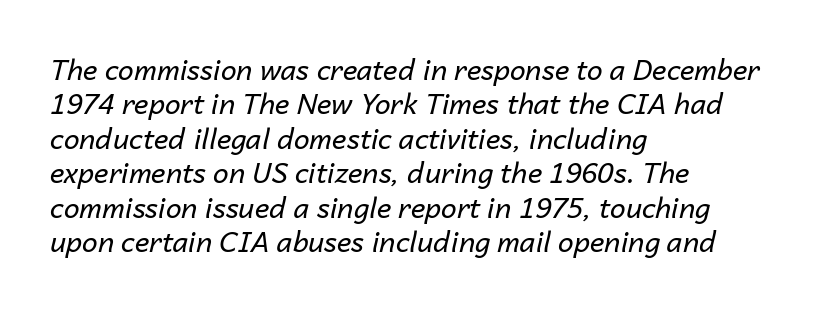
{"italic": "yes", "lean": "right", "slant_degrees": 14, "bold": "no", "weight": "regular", "width": "normal", "stroke_contrast": "low", "x_height": "medium", "monospaced": "no", "underline": "no", "align": "left", "line_spacing_ratio": 1.23, "letter_spacing": "normal", "letter_spacing_em": 0.0, "glyph_px": 28}
